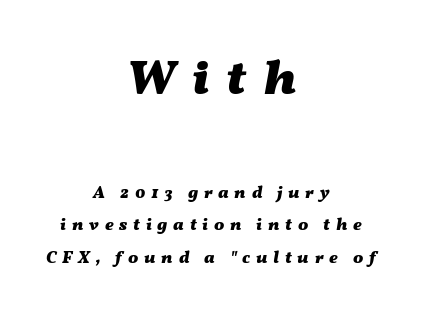
Honestly, there is no underline to notice here at all. The rendering uses a large line-height, opening up the rows. Tall strokes in this sample are angled rather than plumb. The upper block of text is set noticeably larger than the block beneath it. Tracking here is generous; glyphs stand well apart from one another.
